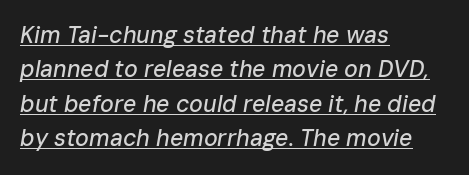
{"italic": "yes", "lean": "right", "slant_degrees": 10, "underline": "yes", "align": "left", "line_spacing": "normal", "line_spacing_ratio": 1.5, "letter_spacing": "normal", "letter_spacing_em": 0.0, "glyph_px": 23}
